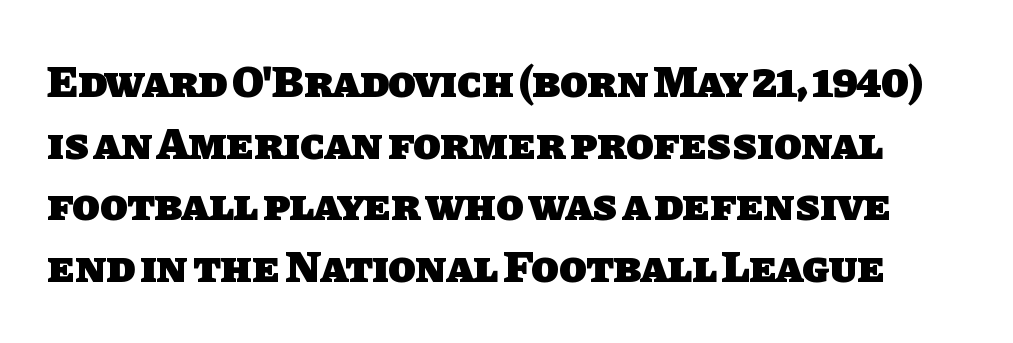
Q: Is the text bold? A: Yes.
Q: Is the typeface a serif or a sans-serif typeface? A: Sans-serif.
Q: Is the text underlined? A: No.
Q: Is the spacing between letters normal or unusually wide? A: Normal.
Q: Is the spacing between lines tight, normal or loose? A: Normal.
Q: Width (condensed, normal, or wide)? A: Normal.
Q: Stroke contrast? A: Low.
Q: x-height? A: Large.
Q: Monospaced? A: No.
